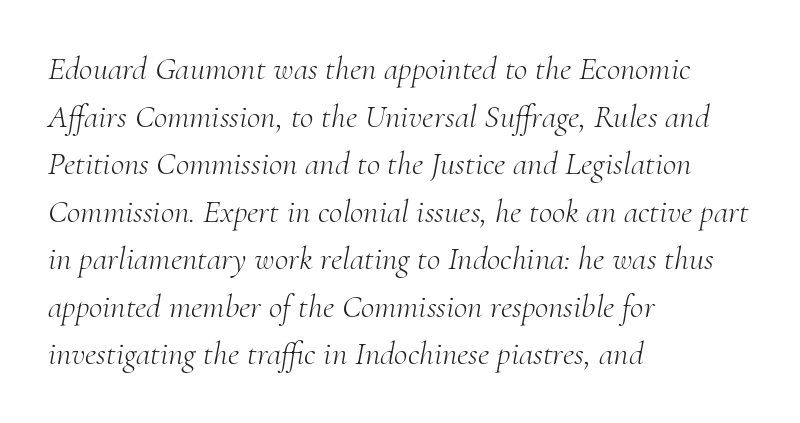
{"serif": "yes", "italic": "yes", "lean": "right", "slant_degrees": 10, "bold": "no", "weight": "light", "width": "normal", "stroke_contrast": "medium", "x_height": "small", "monospaced": "no", "underline": "no", "align": "left", "line_spacing": "normal", "line_spacing_ratio": 1.44, "letter_spacing": "normal", "letter_spacing_em": 0.0, "glyph_px": 33}
